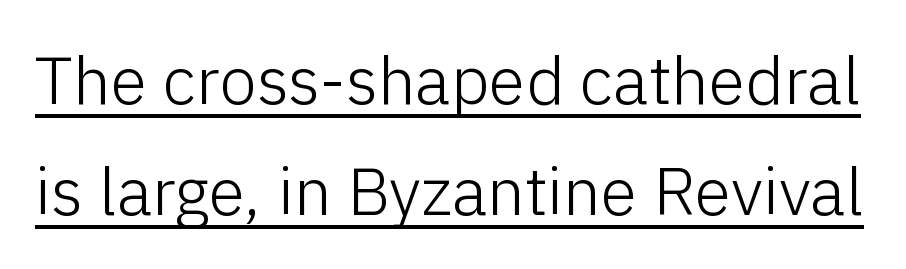
Q: Is the text bold? A: No.
Q: Is the text italic (slanted)? A: No, it is upright.
Q: Is the typeface a serif or a sans-serif typeface? A: Sans-serif.
Q: Is the text underlined? A: Yes.
Q: Is the spacing between letters normal or unusually wide? A: Normal.
Q: Is the spacing between lines tight, normal or loose? A: Normal.
Q: Width (condensed, normal, or wide)? A: Normal.
Q: Stroke contrast? A: Low.
Q: x-height? A: Medium.
Q: Monospaced? A: No.
